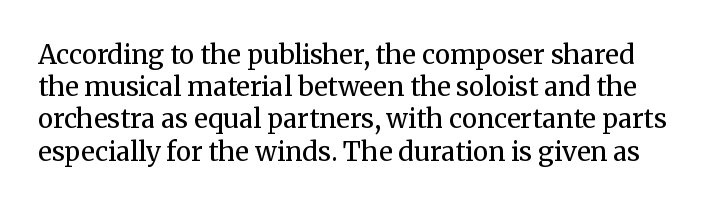
The image shows 26 px text type, upright; set line spacing 1.24x, normal letter spacing, not underlined.
